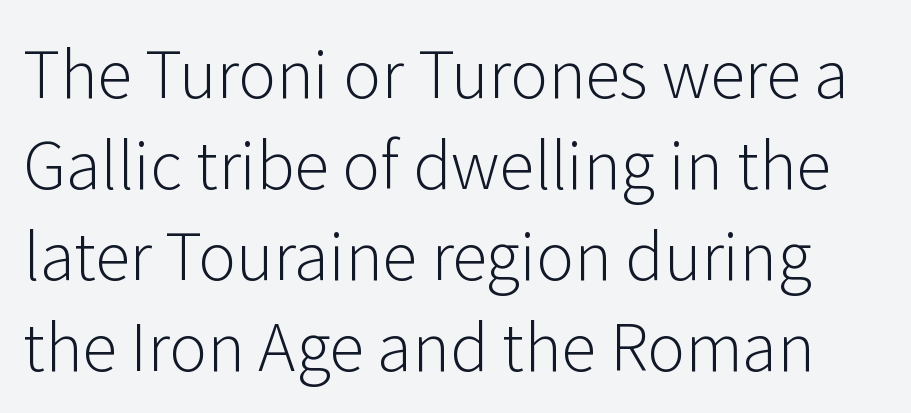
Q: Is the text bold? A: No.
Q: Is the text italic (slanted)? A: No, it is upright.
Q: Is the typeface a serif or a sans-serif typeface? A: Sans-serif.
Q: Is the text underlined? A: No.
Q: Is the spacing between letters normal or unusually wide? A: Normal.
Q: Is the spacing between lines tight, normal or loose? A: Normal.
Q: Width (condensed, normal, or wide)? A: Normal.
Q: Stroke contrast? A: Low.
Q: x-height? A: Medium.
Q: Monospaced? A: No.
